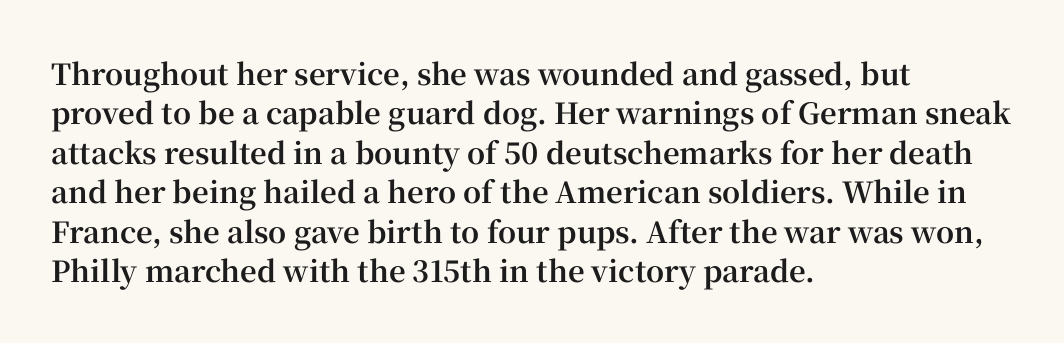
{"serif": "yes", "italic": "no", "bold": "yes", "weight": "bold", "width": "normal", "stroke_contrast": "high", "x_height": "medium", "monospaced": "no", "underline": "no", "align": "left", "line_spacing": "normal", "line_spacing_ratio": 1.36, "letter_spacing": "normal", "letter_spacing_em": 0.0, "glyph_px": 29}
